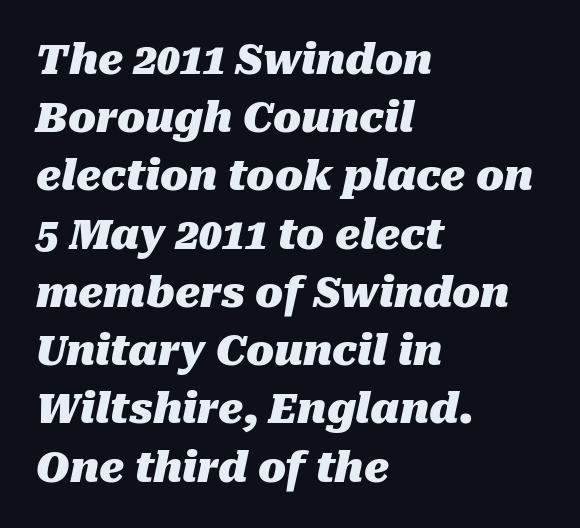
Q: Is the text bold? A: Yes.
Q: Is the text italic (slanted)? A: Yes, it leans right by about 10 degrees.
Q: Is the text underlined? A: No.
Q: How is the paragraph aligned? A: Left-aligned.
Q: Is the spacing between letters normal or unusually wide? A: Normal.
Q: Is the spacing between lines tight, normal or loose? A: Normal.
Q: Width (condensed, normal, or wide)? A: Normal.
Q: Stroke contrast? A: Medium.
Q: x-height? A: Medium.
Q: Monospaced? A: No.
